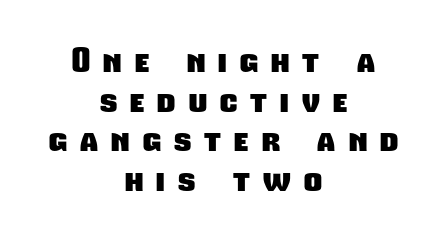
{"serif": "no", "bold": "yes", "weight": "heavy", "width": "condensed", "stroke_contrast": "low", "x_height": "medium", "monospaced": "no", "underline": "no", "align": "center", "line_spacing": "tight", "line_spacing_ratio": 1.13, "letter_spacing": "wide", "letter_spacing_em": 0.38, "glyph_px": 35}
